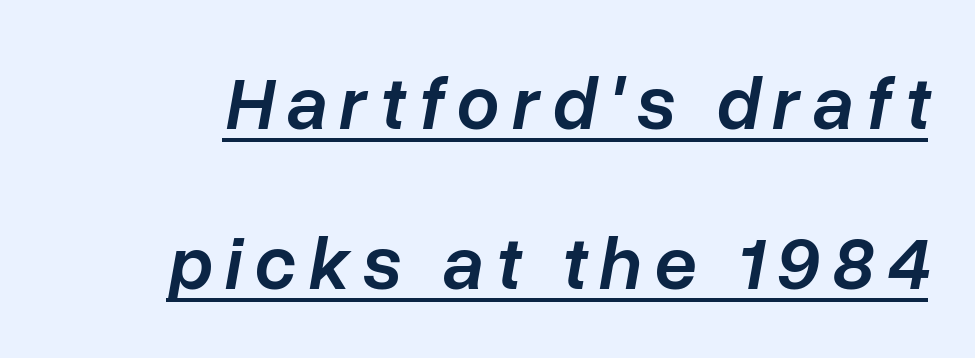
{"italic": "yes", "lean": "right", "slant_degrees": 10, "bold": "semi", "weight": "semibold", "width": "normal", "stroke_contrast": "low", "x_height": "medium", "monospaced": "no", "underline": "yes", "line_spacing": "loose", "line_spacing_ratio": 2.1, "glyph_px": 76}
